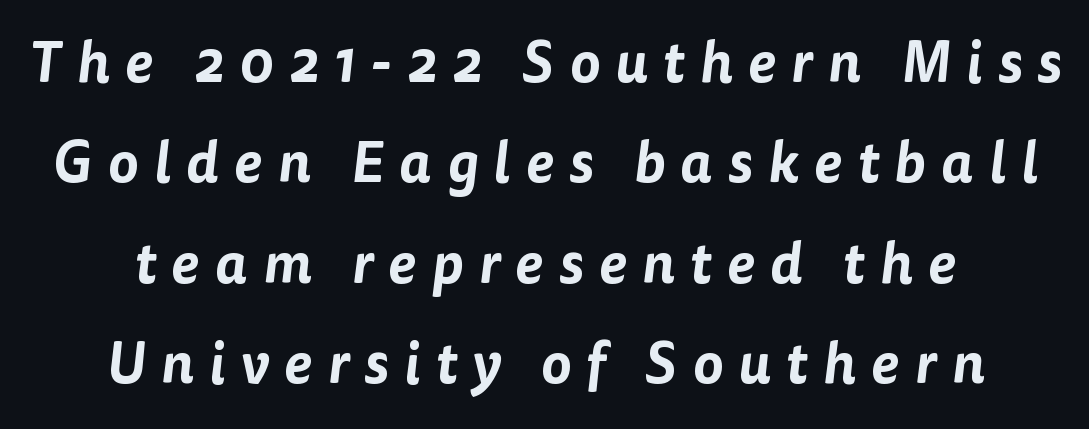
Underline: absent. A sans-serif font was chosen for this passage. Character widths vary here, with narrow letters taking less room than wide ones. The whitespace from short lines is split evenly between both sides. The letters are spread apart with noticeably loose tracking.
